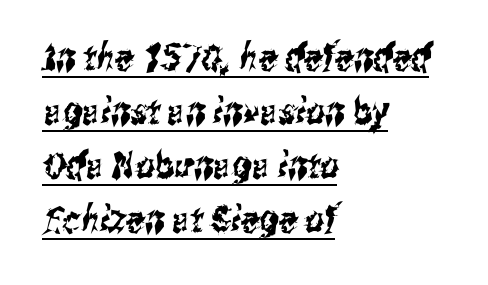
{"serif": "no", "width": "condensed", "stroke_contrast": "medium", "x_height": "medium", "monospaced": "no", "underline": "yes", "align": "left", "line_spacing": "normal", "line_spacing_ratio": 1.46, "letter_spacing": "normal", "letter_spacing_em": 0.0, "glyph_px": 37}
